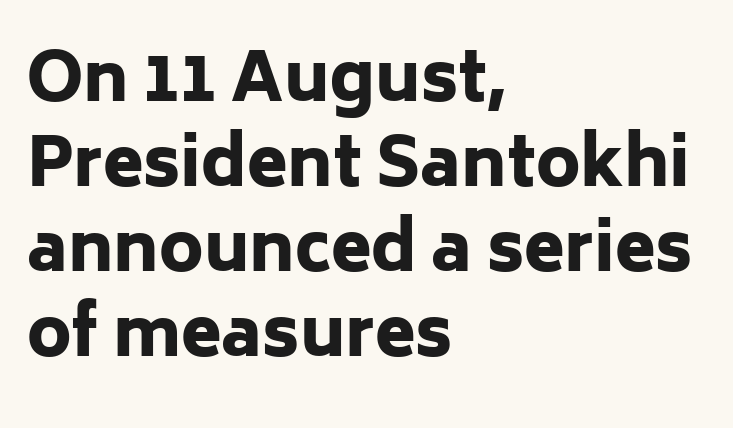
{"serif": "no", "italic": "no", "bold": "yes", "weight": "heavy", "width": "normal", "stroke_contrast": "low", "x_height": "medium", "monospaced": "no", "underline": "no", "align": "left", "line_spacing": "normal", "line_spacing_ratio": 1.29, "letter_spacing": "normal", "letter_spacing_em": 0.0, "glyph_px": 66}
